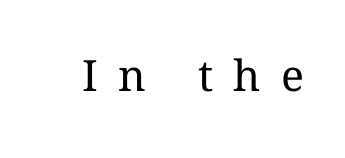
Q: Is the text bold? A: No.
Q: Is the text italic (slanted)? A: No, it is upright.
Q: Is the text underlined? A: No.
Q: Is the spacing between letters normal or unusually wide? A: Unusually wide.
Q: Width (condensed, normal, or wide)? A: Normal.
Q: Stroke contrast? A: Medium.
Q: x-height? A: Medium.
Q: Monospaced? A: No.
